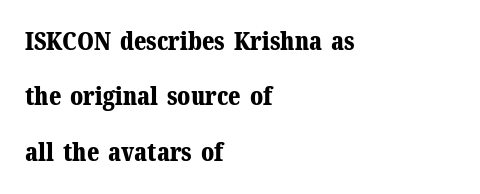
The image shows 25 px bold type, upright; set left-aligned, loose line spacing (2.22x), normal letter spacing, not underlined.
